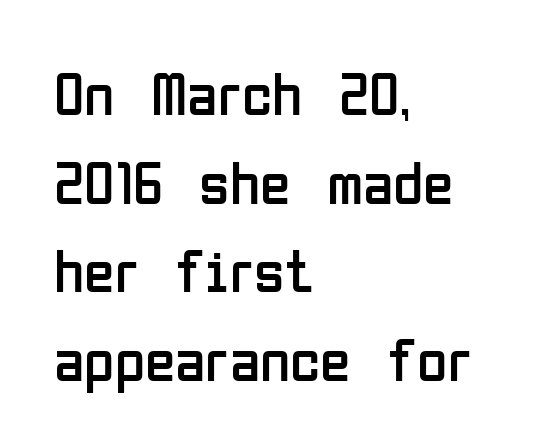
This sample uses an upright cut, with every glyph sitting square on the baseline. The space directly below the letters is spotless. Check where the strokes stop: nothing finishes them off — pure sans. A typesetter would call this proportional, since set widths differ per character. The letters look calm and open, with moderate or lighter stems. Regular leading.
